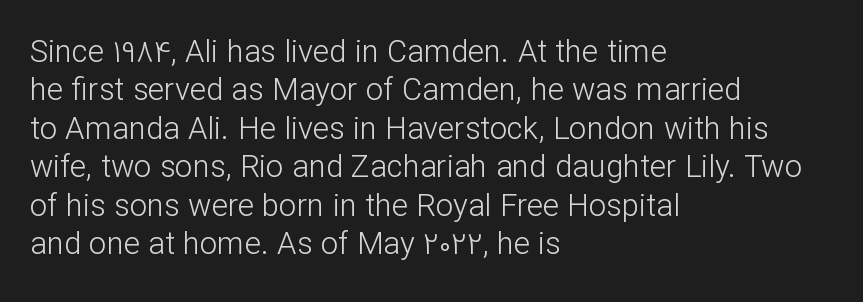
Leftover space on each line is placed entirely after the last word. The letterforms sit at book weight or below. You can tell it's not italic because the verticals are truly vertical. The glyphs are unaccompanied by any horizontal stroke below them. Regarding serifs, this sample does without them.
